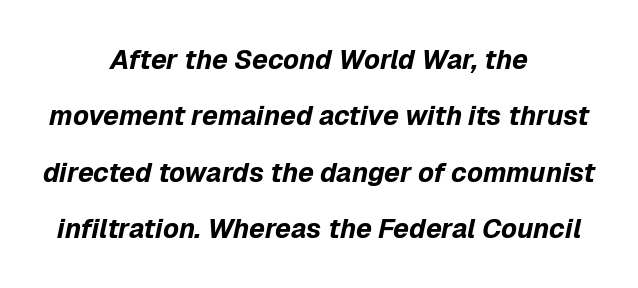
{"italic": "yes", "lean": "right", "slant_degrees": 12, "bold": "yes", "underline": "no", "align": "center", "line_spacing": "loose", "line_spacing_ratio": 2.09, "letter_spacing": "normal", "letter_spacing_em": 0.0, "glyph_px": 27}
